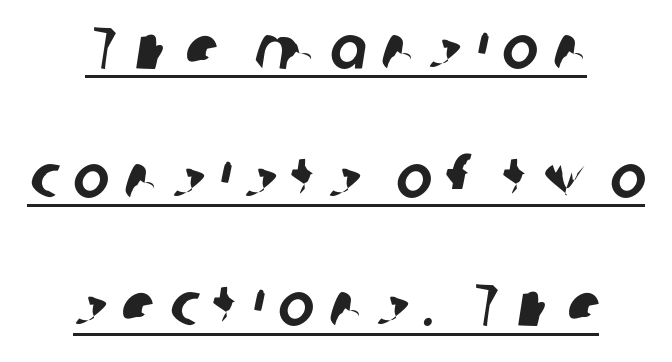
{"serif": "no", "width": "normal", "stroke_contrast": "low", "x_height": "medium", "monospaced": "no", "underline": "yes", "align": "center", "line_spacing": "loose", "line_spacing_ratio": 2.11, "letter_spacing": "wide", "letter_spacing_em": 0.24, "glyph_px": 61}
